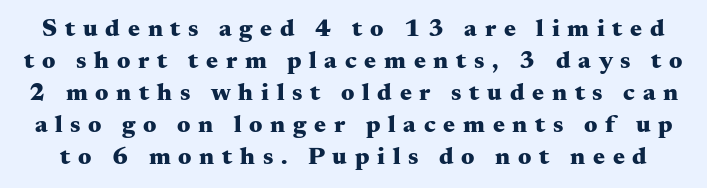
Q: Is the text bold? A: Yes.
Q: Is the text italic (slanted)? A: No, it is upright.
Q: Is the text underlined? A: No.
Q: Is the spacing between letters normal or unusually wide? A: Unusually wide.
Q: Is the spacing between lines tight, normal or loose? A: Normal.
